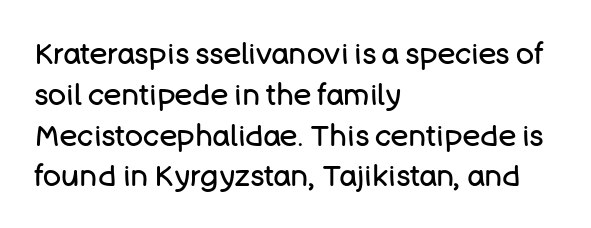
{"serif": "no", "italic": "no", "bold": "no", "weight": "regular", "width": "normal", "stroke_contrast": "low", "x_height": "large", "monospaced": "no", "underline": "no", "align": "left", "line_spacing": "normal", "line_spacing_ratio": 1.36, "letter_spacing": "normal", "letter_spacing_em": 0.0, "glyph_px": 30}
